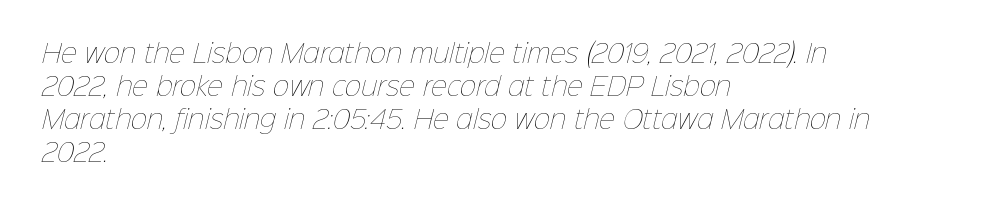
Quick note: underline off. This sample keeps an unexceptional amount of space between lines. Vertical stems look standard width or narrower in stroke. Letter spacing: default.
